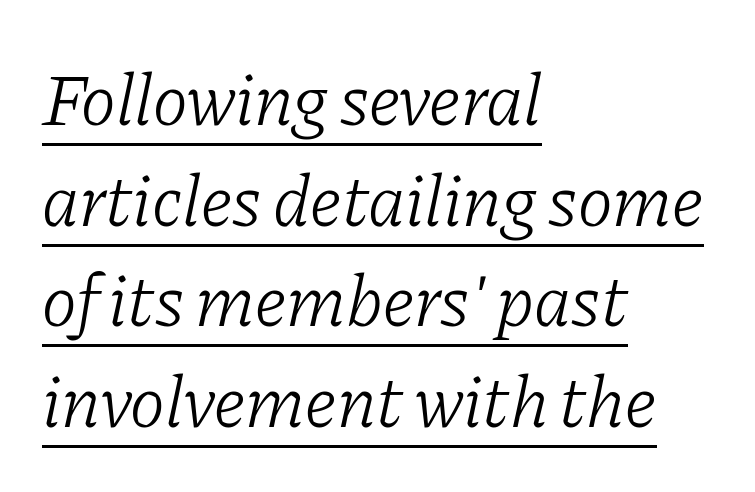
Look at the tracking — it's just the regular setting, nothing added. Weight: regular or lighter. Letterform terminals end in serifs throughout the passage. Successive baselines arrive at the customary interval.
